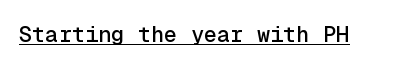
Q: Is the text italic (slanted)? A: No, it is upright.
Q: Is the text underlined? A: Yes.
Q: Is the spacing between letters normal or unusually wide? A: Normal.
